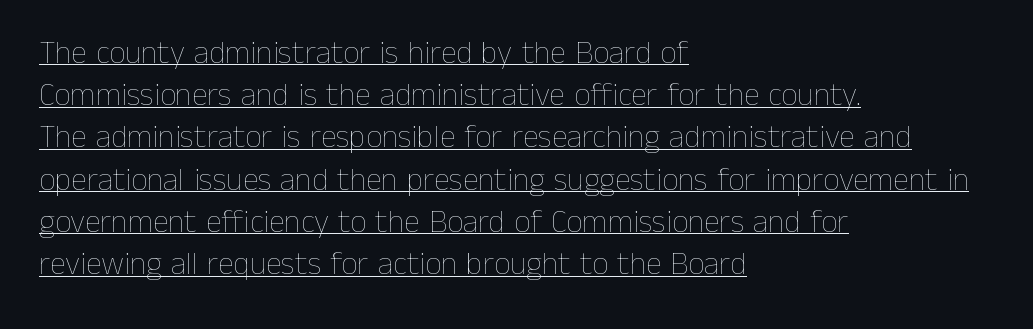
The image shows 32 px thin type, upright; set left-aligned, normal line spacing (1.32x), normal letter spacing, underlined; low stroke contrast and a medium x-height.
